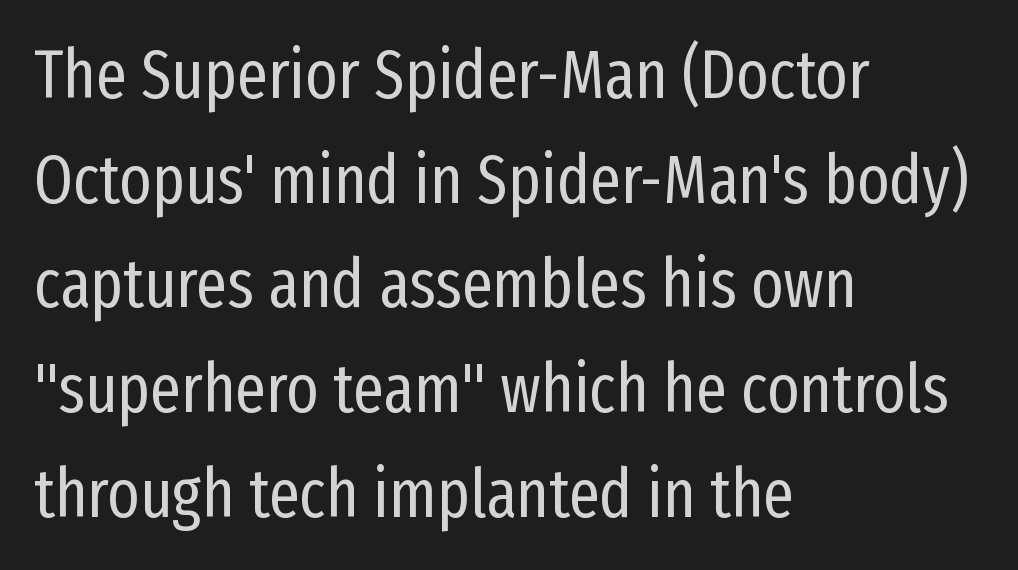
The image shows 68 px regular-weight, condensed sans-serif type, upright; set left-aligned, normal line spacing (1.54x), normal letter spacing, not underlined; low stroke contrast and a medium x-height.
